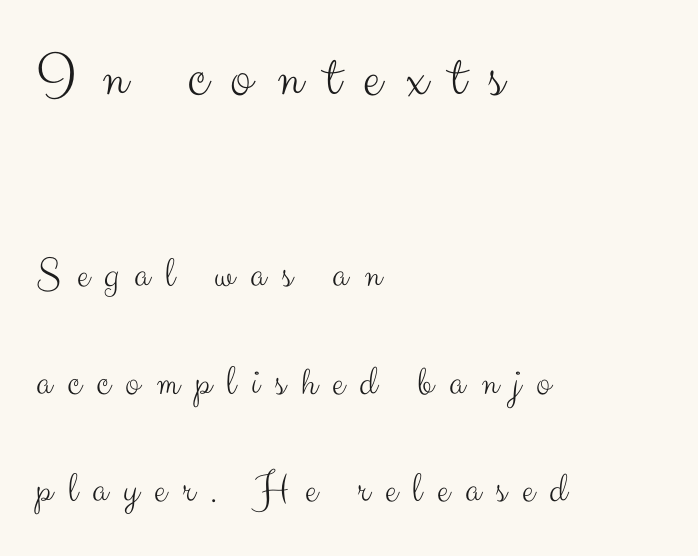
{"serif": "no", "bold": "no", "weight": "light", "width": "normal", "stroke_contrast": "medium", "x_height": "small", "monospaced": "no", "underline": "no", "align": "left", "line_spacing": "loose", "line_spacing_ratio": 2.5, "letter_spacing": "wide", "letter_spacing_em": 0.36, "larger_block": "first", "size_ratio": 1.49, "glyph_px": 64}
